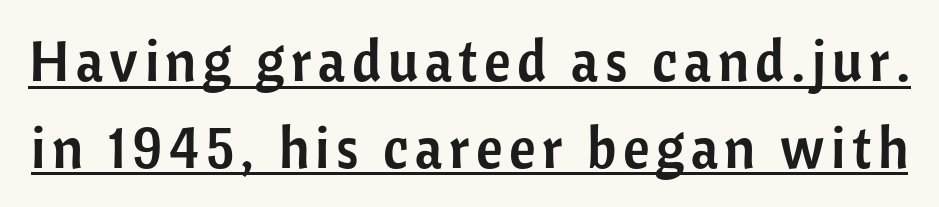
The image shows 57 px sans-serif type, upright; set normal line spacing (1.52x), underlined; low stroke contrast and a medium x-height.
